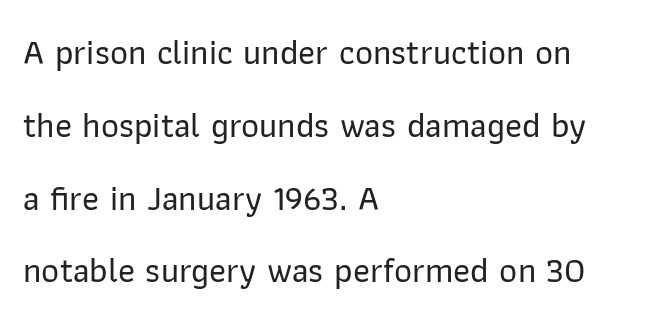
Q: Is the text italic (slanted)? A: No, it is upright.
Q: Is the typeface a serif or a sans-serif typeface? A: Sans-serif.
Q: Is the text underlined? A: No.
Q: How is the paragraph aligned? A: Left-aligned.
Q: Is the spacing between letters normal or unusually wide? A: Normal.
Q: Is the spacing between lines tight, normal or loose? A: Loose.
Q: Width (condensed, normal, or wide)? A: Normal.
Q: Stroke contrast? A: Low.
Q: x-height? A: Medium.
Q: Monospaced? A: No.
